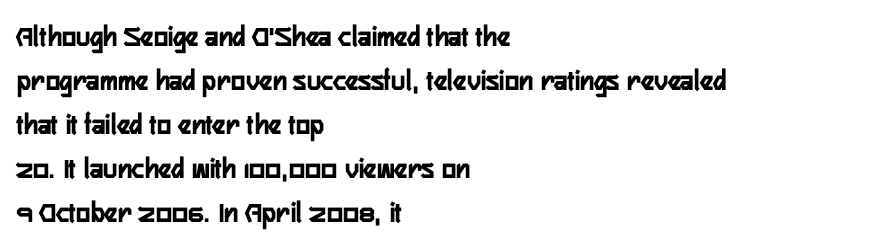
Horizontal alignment here is leftward, the default for most running prose. Here the glyphs are tracked normally, forming tight word shapes. What weight is shown? A full bold with thick strokes. Glance below the letters and you will spot only blank space.
